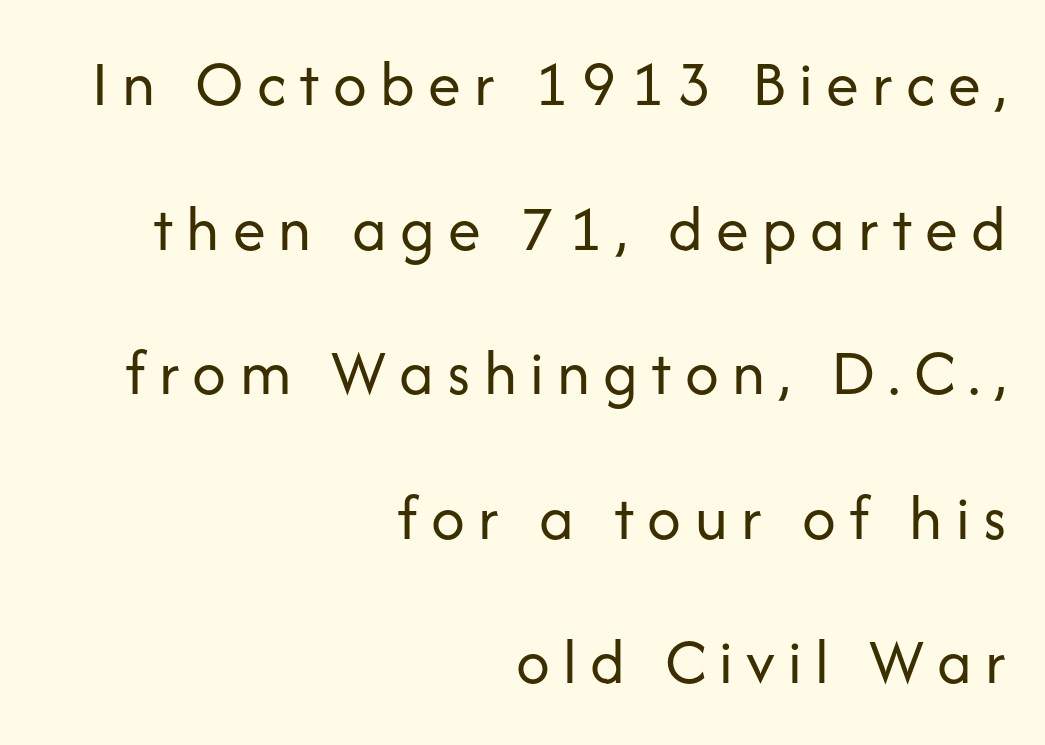
Q: Is the text bold? A: No.
Q: Is the text italic (slanted)? A: No, it is upright.
Q: Is the typeface a serif or a sans-serif typeface? A: Sans-serif.
Q: Is the text underlined? A: No.
Q: How is the paragraph aligned? A: Right-aligned.
Q: Is the spacing between letters normal or unusually wide? A: Unusually wide.
Q: Is the spacing between lines tight, normal or loose? A: Loose.
Q: Width (condensed, normal, or wide)? A: Normal.
Q: Stroke contrast? A: Low.
Q: x-height? A: Medium.
Q: Monospaced? A: No.
